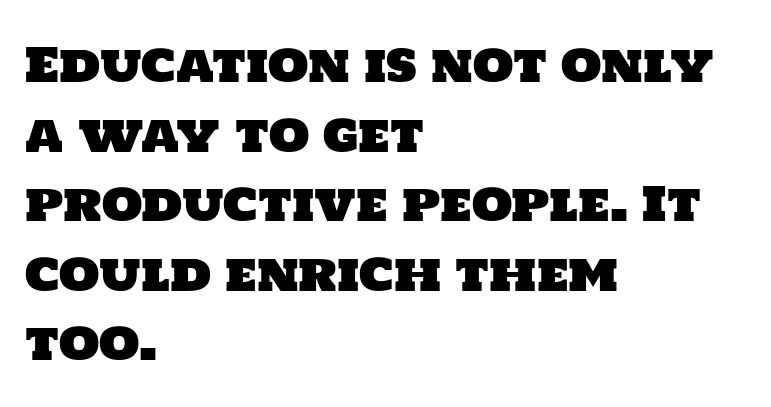
The image shows 47 px sans-serif type; set left-aligned, normal line spacing (1.48x), normal letter spacing, not underlined; low stroke contrast and a large x-height.
